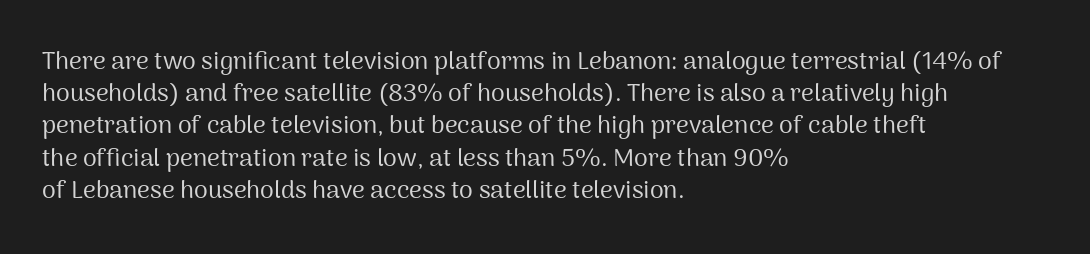
{"italic": "no", "bold": "no", "underline": "no", "align": "left", "line_spacing": "normal", "line_spacing_ratio": 1.29, "letter_spacing": "normal", "letter_spacing_em": 0.0, "glyph_px": 25}
